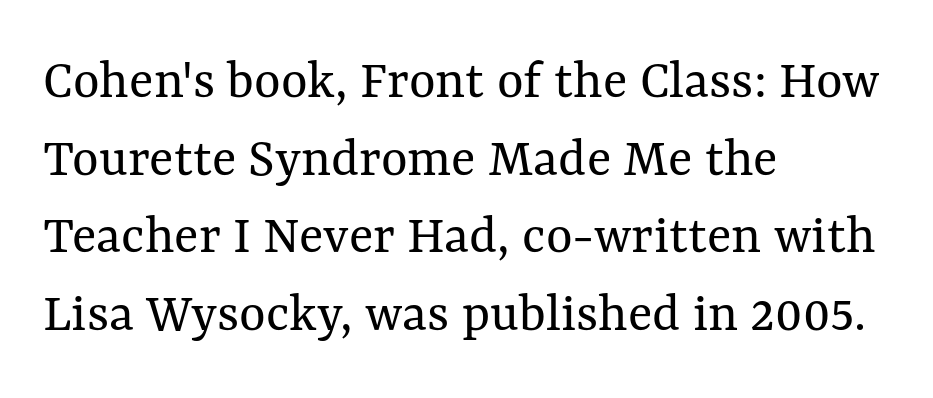
Q: Is the text bold? A: No.
Q: Is the text italic (slanted)? A: No, it is upright.
Q: Is the text underlined? A: No.
Q: How is the paragraph aligned? A: Left-aligned.
Q: Is the spacing between letters normal or unusually wide? A: Normal.
Q: Is the spacing between lines tight, normal or loose? A: Normal.
Q: Width (condensed, normal, or wide)? A: Normal.
Q: Stroke contrast? A: Medium.
Q: x-height? A: Medium.
Q: Monospaced? A: No.
